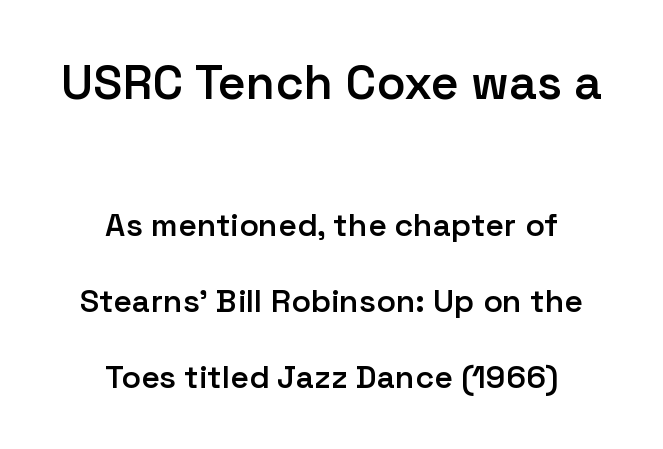
Q: Is the text bold? A: Semi-bold.
Q: Is the text italic (slanted)? A: No, it is upright.
Q: Is the typeface a serif or a sans-serif typeface? A: Sans-serif.
Q: Is the text underlined? A: No.
Q: How is the paragraph aligned? A: Centered.
Q: Is the spacing between letters normal or unusually wide? A: Normal.
Q: Is the spacing between lines tight, normal or loose? A: Loose.
Q: Which block of text is set in a larger size, the first (top) or the second (bottom)? A: The first (top) one.
Q: Width (condensed, normal, or wide)? A: Normal.
Q: Stroke contrast? A: Low.
Q: x-height? A: Medium.
Q: Monospaced? A: No.
